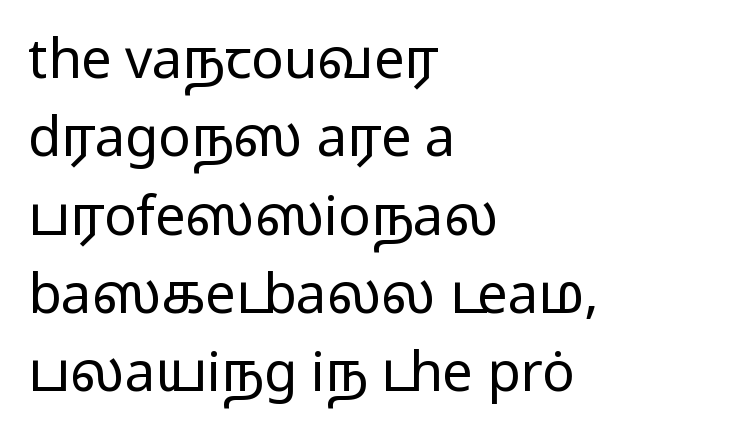
The designer left line spacing at the default. The space beneath each line is pristine and unruled. Looks like regular typesetting: each glyph gets only the width it needs. Nothing unusual about the tracking: characters are spaced as the font intends. Caption: multi-line text, flush left, ragged right. These glyphs show unthickened strokes, regular width or finer.
